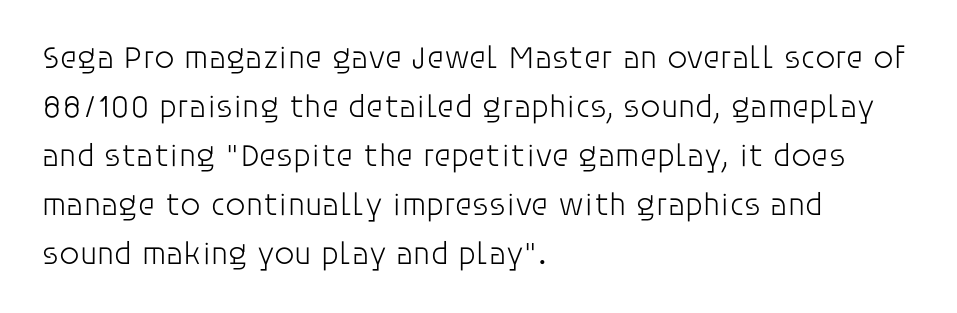
The image shows 32 px light sans-serif type, upright; set left-aligned, normal line spacing (1.53x), normal letter spacing, not underlined; low stroke contrast and a large x-height.
